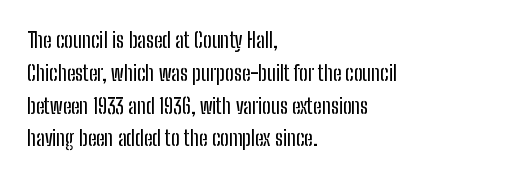
The image shows 21 px text type, upright; set left-aligned, normal line spacing (1.56x), normal letter spacing, not underlined.
